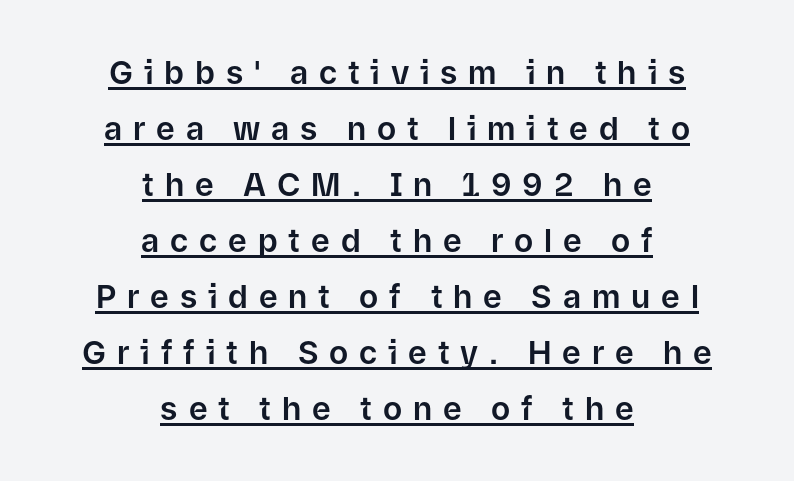
Q: Is the text italic (slanted)? A: No, it is upright.
Q: Is the typeface a serif or a sans-serif typeface? A: Sans-serif.
Q: Is the text underlined? A: Yes.
Q: How is the paragraph aligned? A: Centered.
Q: Is the spacing between letters normal or unusually wide? A: Unusually wide.
Q: Width (condensed, normal, or wide)? A: Normal.
Q: Stroke contrast? A: Low.
Q: x-height? A: Medium.
Q: Monospaced? A: No.
